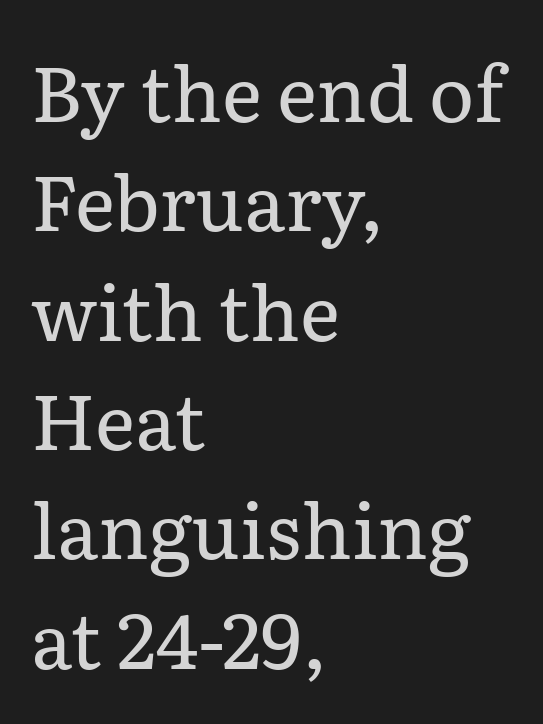
{"serif": "yes", "italic": "no", "bold": "no", "weight": "regular", "width": "normal", "stroke_contrast": "low", "x_height": "medium", "monospaced": "no", "underline": "no", "align": "left", "line_spacing": "normal", "line_spacing_ratio": 1.42, "letter_spacing": "normal", "letter_spacing_em": 0.0, "glyph_px": 77}
